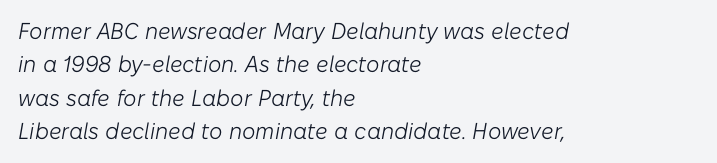
Q: Is the text bold? A: No.
Q: Is the text italic (slanted)? A: Yes, it leans right by about 10 degrees.
Q: Is the text underlined? A: No.
Q: How is the paragraph aligned? A: Left-aligned.
Q: Is the spacing between letters normal or unusually wide? A: Normal.
Q: Is the spacing between lines tight, normal or loose? A: Normal.
